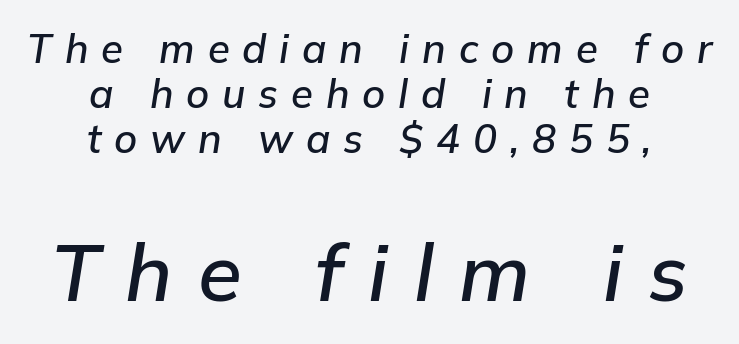
{"italic": "yes", "lean": "right", "slant_degrees": 9, "width": "normal", "stroke_contrast": "low", "x_height": "medium", "monospaced": "no", "underline": "no", "align": "center", "line_spacing": "tight", "line_spacing_ratio": 1.12, "letter_spacing": "wide", "letter_spacing_em": 0.32, "larger_block": "second", "size_ratio": 2.0, "glyph_px": 80}
